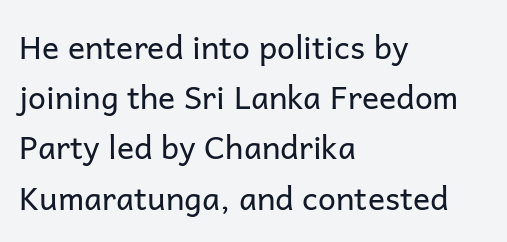
The image shows 32 px regular-weight sans-serif type, upright; set left-aligned, normal line spacing (1.57x), normal letter spacing, not underlined; low stroke contrast and a medium x-height.
